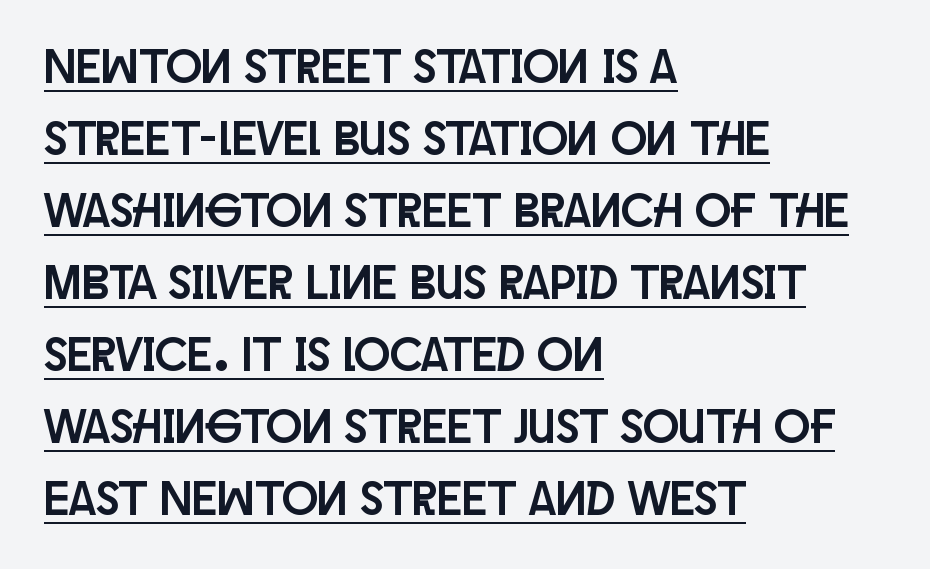
{"serif": "no", "italic": "no", "width": "condensed", "stroke_contrast": "low", "x_height": "large", "monospaced": "no", "underline": "yes", "align": "left", "line_spacing": "normal", "line_spacing_ratio": 1.5, "letter_spacing": "normal", "letter_spacing_em": 0.0, "glyph_px": 48}
